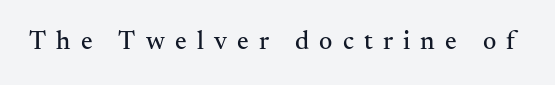
If you drew a line through each stem, it would be perfectly vertical. In terms of letterspacing, this is a distinctly airy, spread setting. Honestly, there is no underline to notice here at all.
